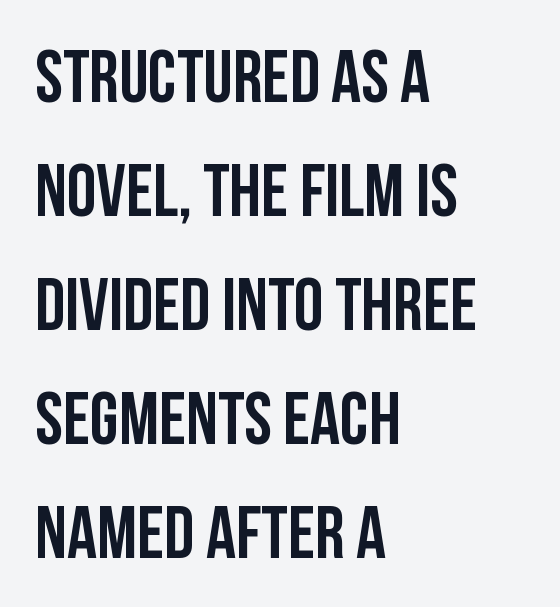
{"serif": "no", "italic": "no", "width": "condensed", "stroke_contrast": "low", "x_height": "large", "monospaced": "no", "underline": "no", "align": "left", "line_spacing": "normal", "line_spacing_ratio": 1.54, "letter_spacing": "normal", "letter_spacing_em": 0.0, "glyph_px": 74}
